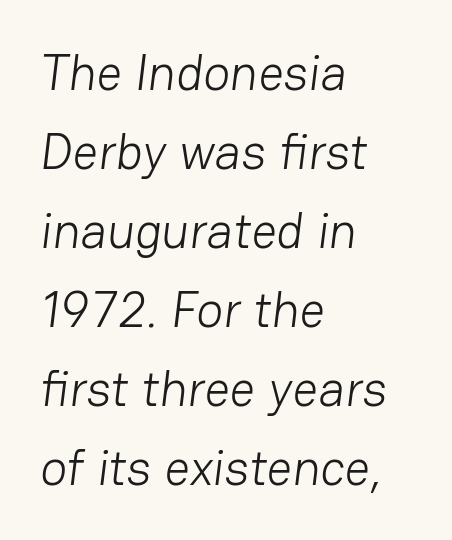
In CSS terms this would be text-align: left. Observe the ordinary spacing: letters are neighbours, not strangers. I'd call this a sans setting — the letters go barefoot. Leading matches the norm, producing a regular column. These lines are rendered in a variable-pitch font. The glyphs are unaccompanied by any horizontal stroke below them.
